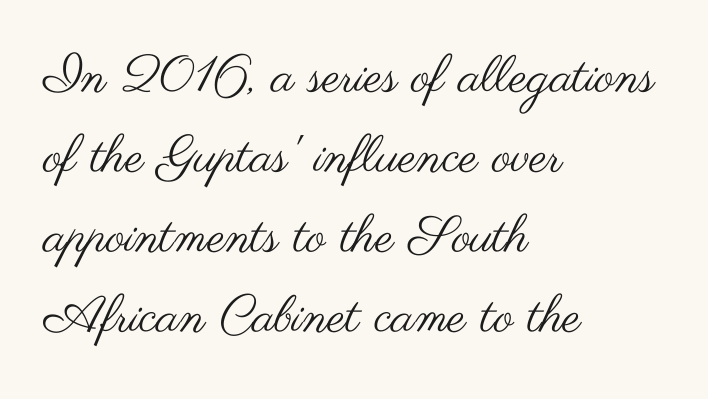
Q: Is the text bold? A: No.
Q: Is the text italic (slanted)? A: Yes.
Q: Is the typeface a serif or a sans-serif typeface? A: Sans-serif.
Q: Is the text underlined? A: No.
Q: How is the paragraph aligned? A: Left-aligned.
Q: Is the spacing between letters normal or unusually wide? A: Normal.
Q: Is the spacing between lines tight, normal or loose? A: Normal.
Q: Width (condensed, normal, or wide)? A: Wide.
Q: Stroke contrast? A: Medium.
Q: x-height? A: Small.
Q: Monospaced? A: No.
